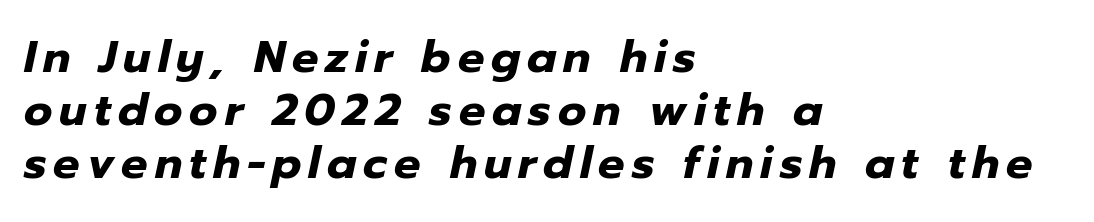
The image shows 44 px heavy type, italic (leaning right); set left-aligned, line spacing 1.21x, not underlined; low stroke contrast and a medium x-height.
